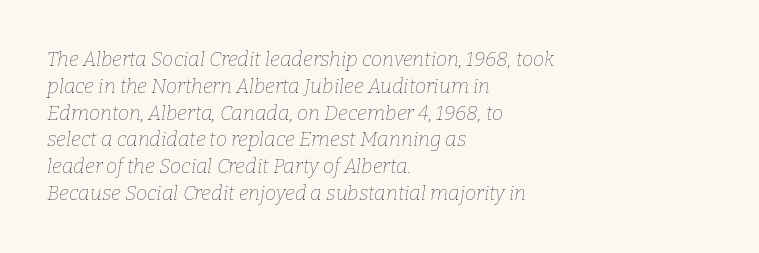
The image shows 20 px text type, italic (leaning right); set left-aligned, normal line spacing (1.34x), normal letter spacing, not underlined.
